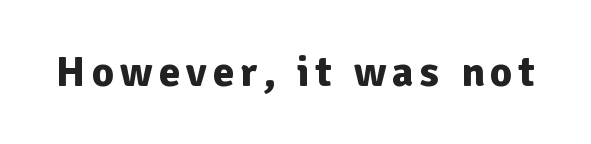
The strip under each line holds only bare page. In terms of letterform style, serifs are entirely absent. Ordinary non-slanted type is in use. Weight check: bold — yes, fully. Here the designer chose a conventional face with non-uniform glyph widths.
